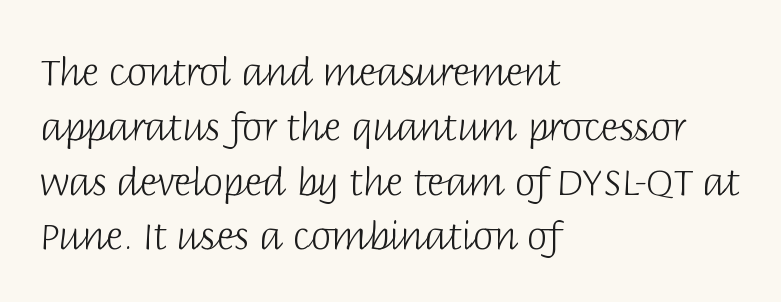
Looks like regular typesetting: each glyph gets only the width it needs. The glyphs in this specimen are sans serif. Inter-character spacing is left at the font's built-in metrics. Vertical strokes here are truly vertical. The strip under each line holds only bare page. Ink coverage per letter is moderate at most.
